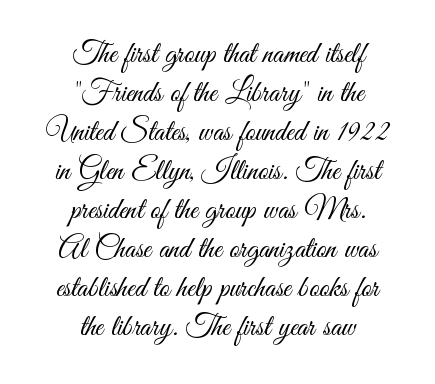
A quiet, ordinary-to-light weight characterises the typeface. Spacing verdict: proportional, widths tailored to each character. The strip under each line holds only bare page. The characters display no serif detailing; their extremities are plain. The letterforms sit shoulder to shoulder at normal distance.
